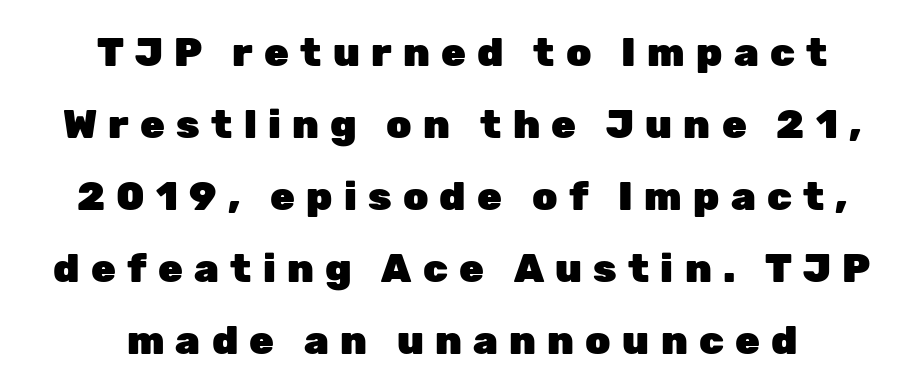
The image shows 40 px heavy sans-serif type, upright; set centered, line spacing 1.8x, unusually wide letter spacing (+0.28 em), not underlined; low stroke contrast and a medium x-height.
